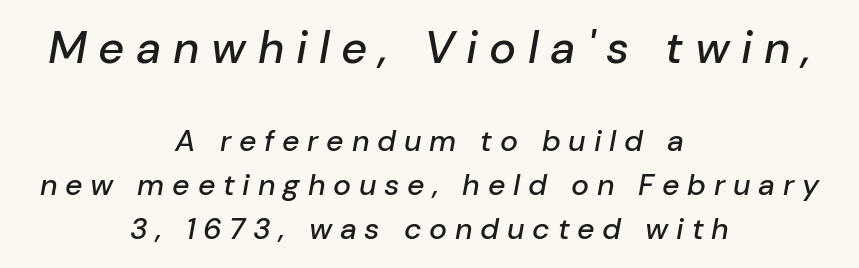
Would a proofreader flag this as italicized? Yes. Reading down the column, the eye jumps a familiar distance to each next line. Does the bottom block carry the larger type? No, the top block does. Note the varied advance widths — an 'i' is clearly narrower than an 'm'. The zone under the glyphs is completely vacant.
